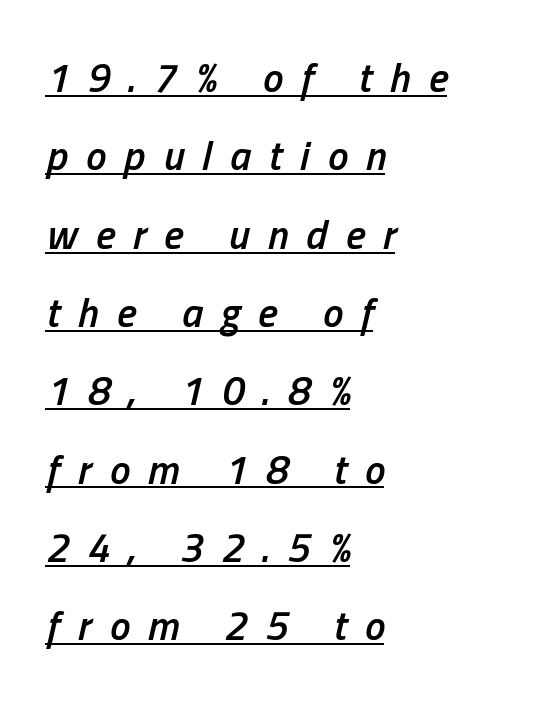
Q: Is the text bold? A: Semi-bold.
Q: Is the text italic (slanted)? A: Yes, it leans right by about 13 degrees.
Q: Is the text underlined? A: Yes.
Q: How is the paragraph aligned? A: Left-aligned.
Q: Is the spacing between letters normal or unusually wide? A: Unusually wide.
Q: Is the spacing between lines tight, normal or loose? A: Loose.
Q: Width (condensed, normal, or wide)? A: Condensed.
Q: Stroke contrast? A: Low.
Q: x-height? A: Medium.
Q: Monospaced? A: No.
